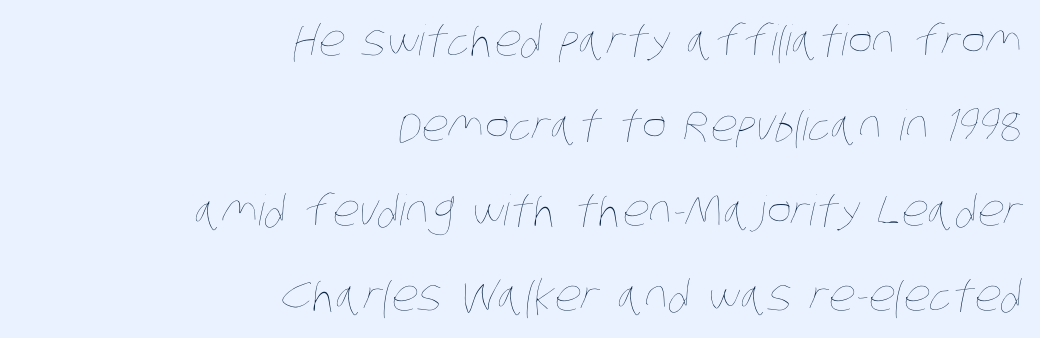
The image shows 42 px thin, condensed type; set right-aligned, loose line spacing (2.02x), normal letter spacing, not underlined; low stroke contrast and a large x-height.
